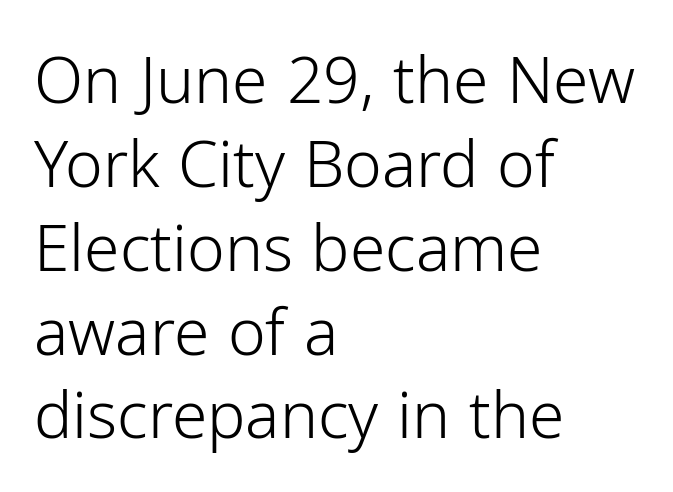
{"serif": "no", "italic": "no", "bold": "no", "weight": "light", "width": "normal", "stroke_contrast": "low", "x_height": "medium", "monospaced": "no", "underline": "no", "align": "left", "line_spacing": "normal", "line_spacing_ratio": 1.31, "letter_spacing": "normal", "letter_spacing_em": 0.0, "glyph_px": 64}
